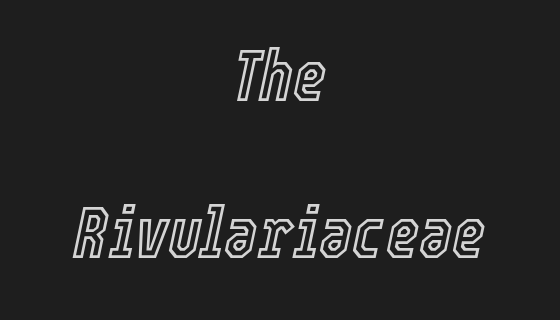
{"italic": "yes", "lean": "right", "slant_degrees": 12, "width": "condensed", "x_height": "medium", "monospaced": "no", "underline": "no", "align": "center", "line_spacing": "loose", "line_spacing_ratio": 2.18, "letter_spacing": "normal", "letter_spacing_em": 0.0, "glyph_px": 72}
